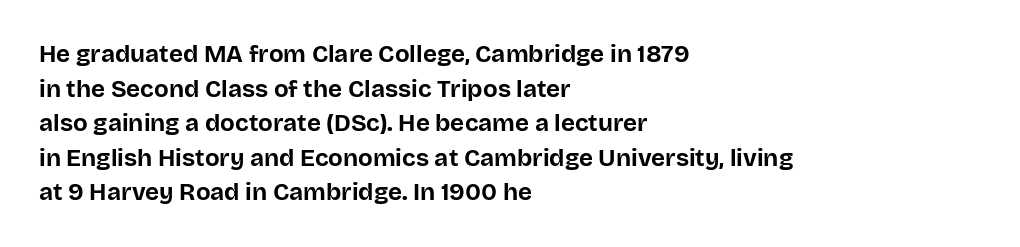
The image shows 24 px bold type, upright; set left-aligned, normal line spacing (1.44x), normal letter spacing, not underlined.
